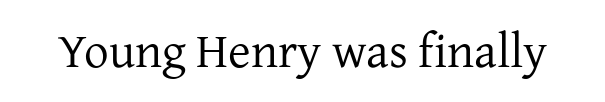
{"serif": "yes", "italic": "no", "bold": "no", "weight": "regular", "width": "normal", "stroke_contrast": "low", "x_height": "medium", "monospaced": "no", "underline": "no", "letter_spacing": "normal", "letter_spacing_em": 0.0, "glyph_px": 49}
